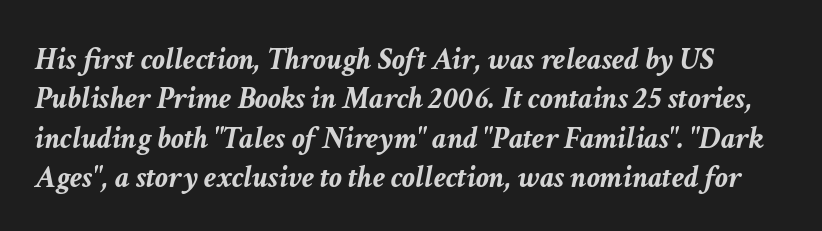
The letters sit at their default tracking, neither squeezed nor spread. The rendering uses natural spacing where letterforms have individual widths. A clean baseline with only descenders dipping below it. Is the type bold? Yes — the strokes are clearly thick and heavy. The text carries the slant typical of an italic or oblique font.
